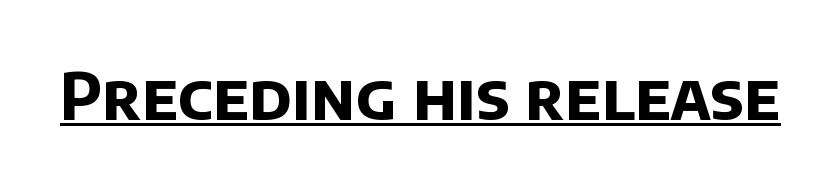
This rendering leaves character spacing at its baseline value. The string is rendered with underlining switched on. The glyphs have the mass of a bold cut. The letters advance in unequal steps, a hallmark of proportional type. This sample uses a sans-serif face.
